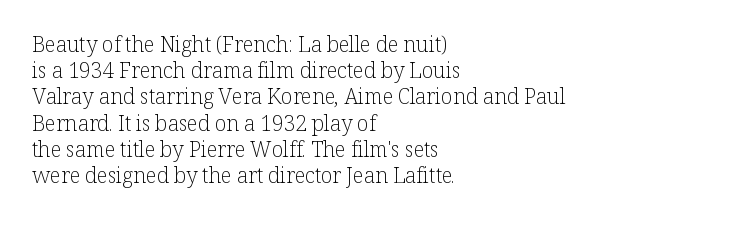
The image shows 21 px text type, upright; set left-aligned, normal line spacing (1.25x), normal letter spacing, not underlined.
